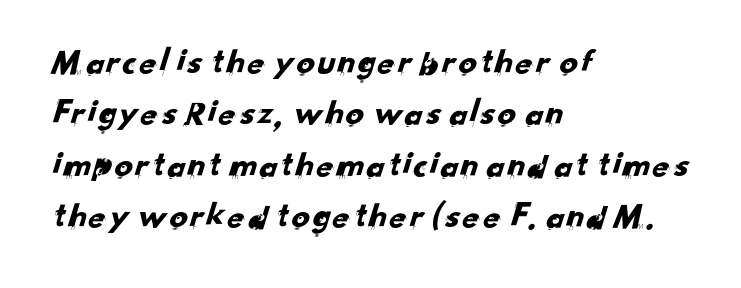
The image shows 36 px sans-serif type; set left-aligned, normal line spacing (1.43x), normal letter spacing, not underlined; low stroke contrast and a small x-height.
